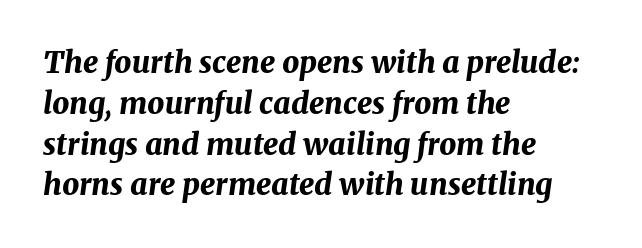
The image shows 30 px bold type, italic (leaning right); set left-aligned, normal line spacing (1.36x), normal letter spacing, not underlined; medium stroke contrast and a medium x-height.
